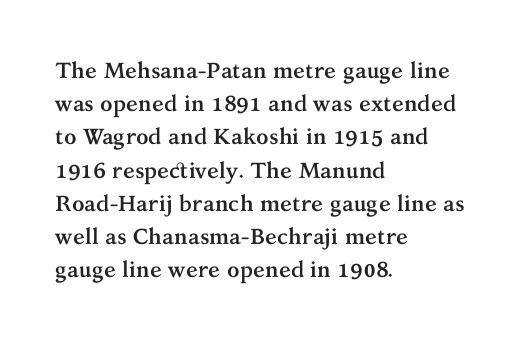
The image shows 22 px bold type, upright; set left-aligned, normal line spacing (1.51x), normal letter spacing, not underlined.
